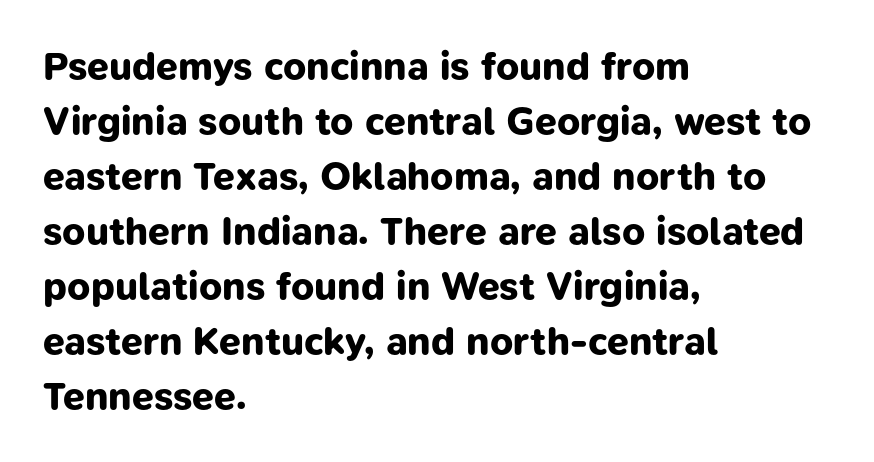
Q: Is the text bold? A: Yes.
Q: Is the typeface a serif or a sans-serif typeface? A: Sans-serif.
Q: Is the text underlined? A: No.
Q: How is the paragraph aligned? A: Left-aligned.
Q: Is the spacing between letters normal or unusually wide? A: Normal.
Q: Is the spacing between lines tight, normal or loose? A: Normal.
Q: Width (condensed, normal, or wide)? A: Normal.
Q: Stroke contrast? A: Low.
Q: x-height? A: Medium.
Q: Monospaced? A: No.
